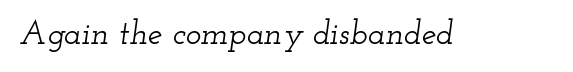
{"serif": "yes", "italic": "yes", "lean": "right", "slant_degrees": 12, "width": "wide", "stroke_contrast": "low", "x_height": "small", "monospaced": "no", "underline": "no", "letter_spacing": "normal", "letter_spacing_em": 0.0, "glyph_px": 33}
